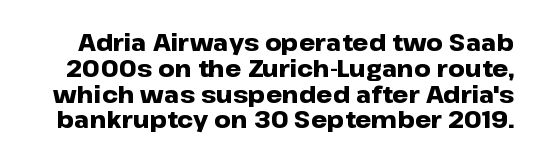
Q: Is the text bold? A: Yes.
Q: Is the text italic (slanted)? A: No, it is upright.
Q: Is the text underlined? A: No.
Q: Is the spacing between letters normal or unusually wide? A: Normal.
Q: Is the spacing between lines tight, normal or loose? A: Tight.
